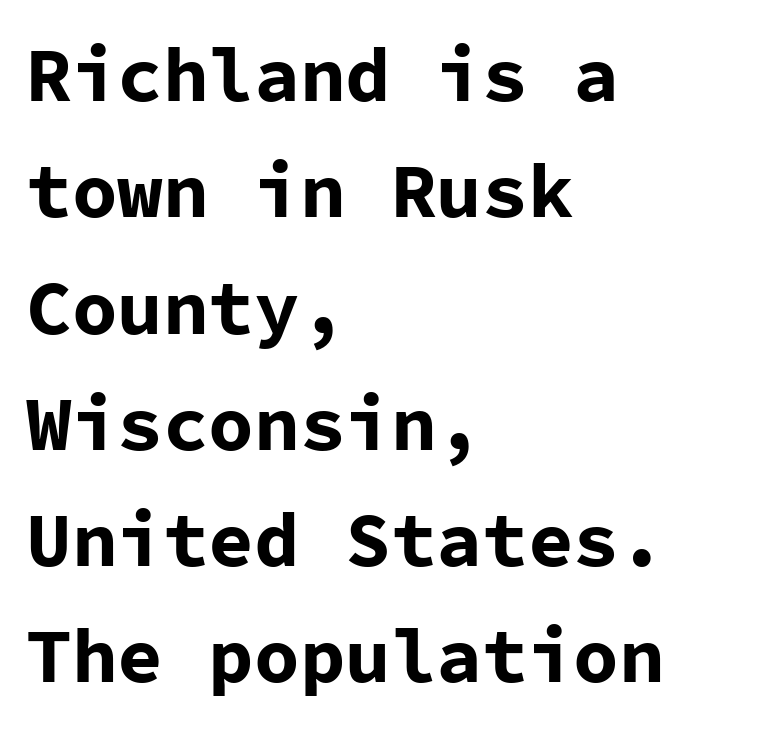
{"serif": "no", "italic": "no", "bold": "yes", "weight": "bold", "width": "normal", "stroke_contrast": "low", "x_height": "medium", "monospaced": "yes", "underline": "no", "align": "left", "line_spacing": "normal", "line_spacing_ratio": 1.53, "letter_spacing": "normal", "letter_spacing_em": 0.0, "glyph_px": 76}
